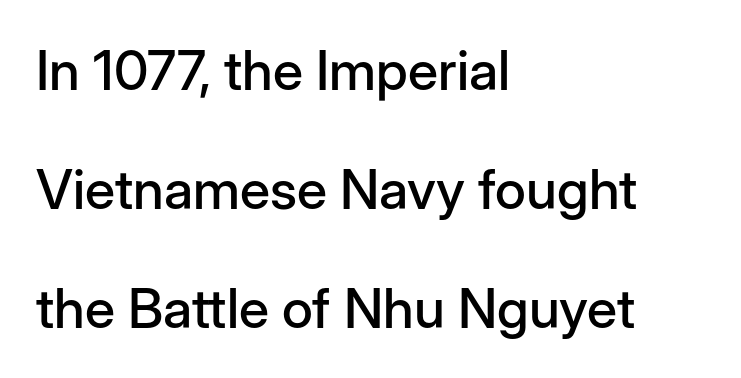
The image shows 55 px sans-serif type, upright; set left-aligned, loose line spacing (2.16x), normal letter spacing, not underlined; low stroke contrast and a medium x-height.
